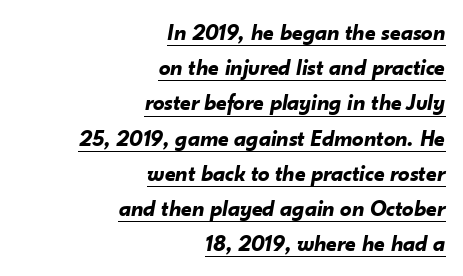
This sample uses plain, unmodified letter spacing. Slanted lettering throughout. Successive baselines arrive at the customary interval. Notice how a bar underscores the lettering throughout.
